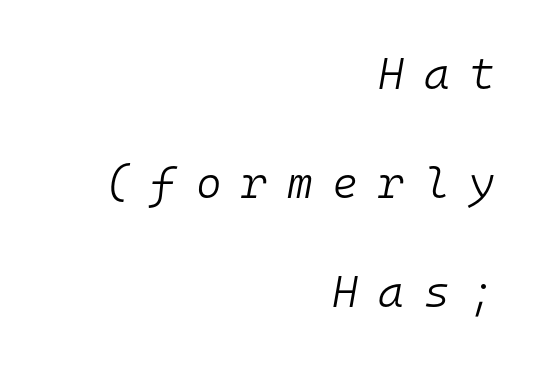
The image shows 44 px light type, italic (leaning right), monospaced; set right-aligned, loose line spacing (2.48x), unusually wide letter spacing (+0.45 em), not underlined; low stroke contrast and a medium x-height.
